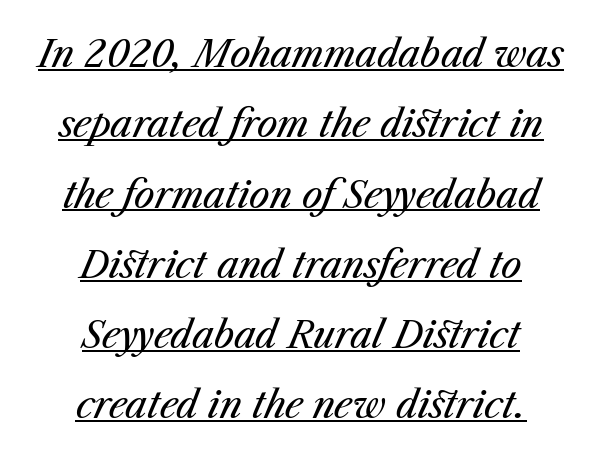
Q: Is the text bold? A: No.
Q: Is the text italic (slanted)? A: Yes, it leans right by about 23 degrees.
Q: Is the text underlined? A: Yes.
Q: How is the paragraph aligned? A: Centered.
Q: Is the spacing between letters normal or unusually wide? A: Normal.
Q: Is the spacing between lines tight, normal or loose? A: Loose.
Q: Width (condensed, normal, or wide)? A: Normal.
Q: Stroke contrast? A: Medium.
Q: x-height? A: Medium.
Q: Monospaced? A: No.
